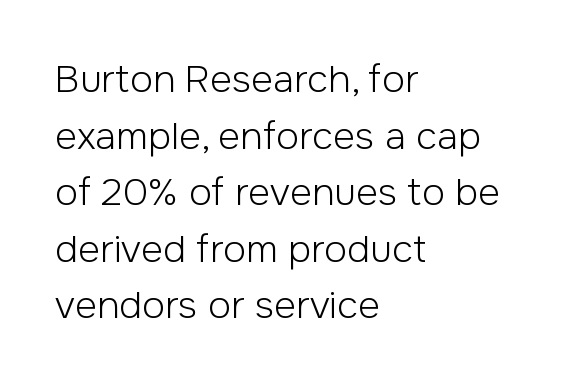
{"serif": "no", "italic": "no", "bold": "no", "weight": "light", "width": "normal", "stroke_contrast": "low", "x_height": "medium", "monospaced": "no", "underline": "no", "align": "left", "line_spacing": "normal", "line_spacing_ratio": 1.49, "letter_spacing": "normal", "letter_spacing_em": 0.0, "glyph_px": 38}
